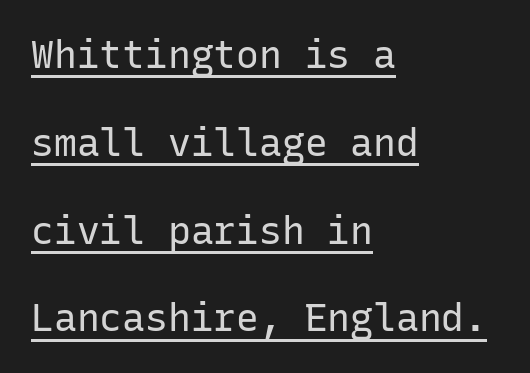
The face looks like a standard text weight, possibly lighter. Observe the ordinary spacing: letters are neighbours, not strangers. Note the uniform advance width — an 'i' takes as much space as an 'm'. A great deal of white space separates one row of letters from the next.
